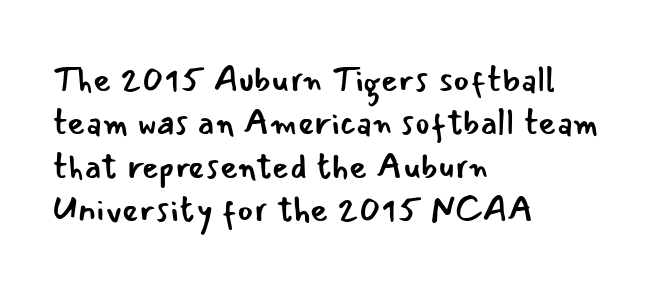
The image shows 35 px regular-weight sans-serif type, upright; set left-aligned, line spacing 1.24x, normal letter spacing, not underlined; low stroke contrast and a small x-height.
